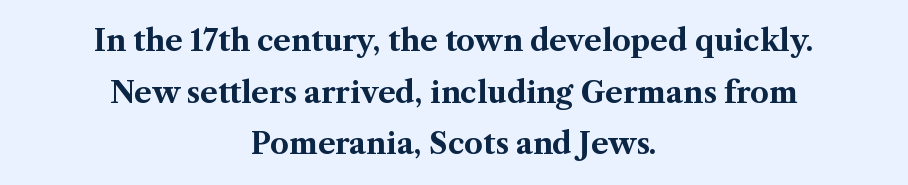
The image shows 29 px bold serif type, upright; set centered, line spacing 1.78x, normal letter spacing, not underlined; medium stroke contrast and a medium x-height.
